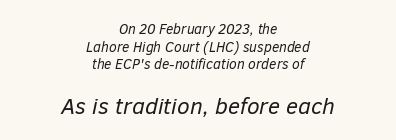
Look at the glyph heights: the lower group is clearly the bigger setting. Honestly, the row spacing looks completely unremarkable. Type without underlining. Where is the straight margin? There isn't one; the lines are centered. Italic: yes, the glyphs are oblique. Is the stroke heavy? The answer is a plain regular-or-lighter.
